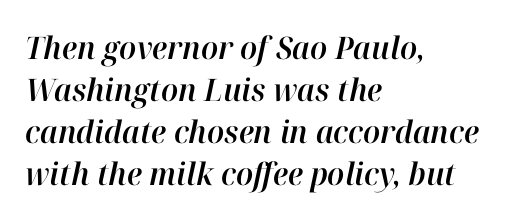
The image shows 31 px text type, italic (leaning right); set left-aligned, normal line spacing (1.35x), normal letter spacing, not underlined; high stroke contrast and a medium x-height.
